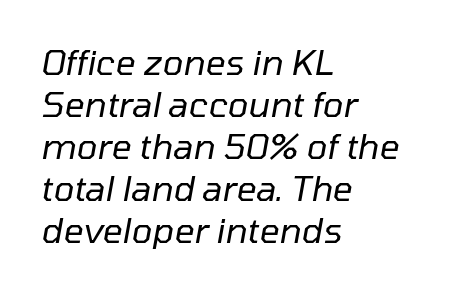
Rendered with sloped, italic letterforms. You could not count columns in this text — the font is proportionally spaced. The typesetter chose a ragged-right arrangement here. Words float on clear page, feet unadorned. The face looks like a standard text weight, possibly lighter.
